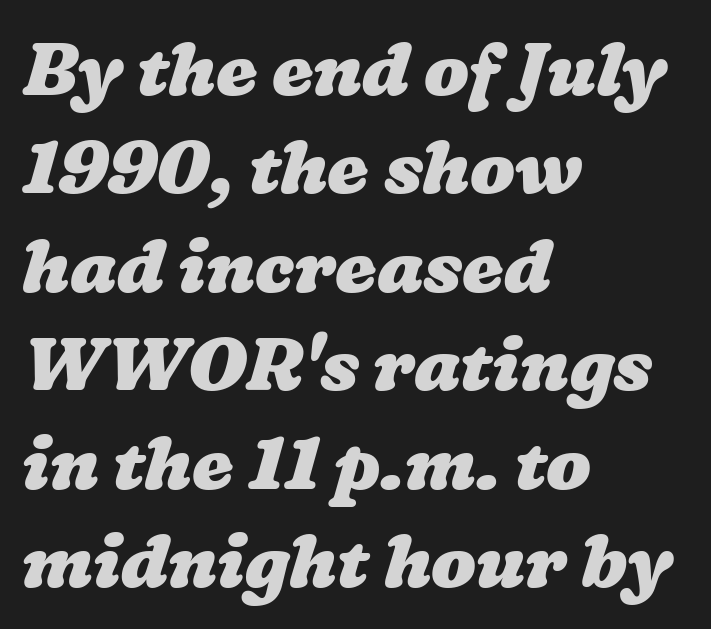
This rendering uses left alignment, leaving the right contour irregular. Students, this is bold: see how much ink each stroke carries. Just letters on the line, the space beneath them empty. Here the designer chose a conventional face with non-uniform glyph widths. This sample keeps an unexceptional amount of space between lines.
